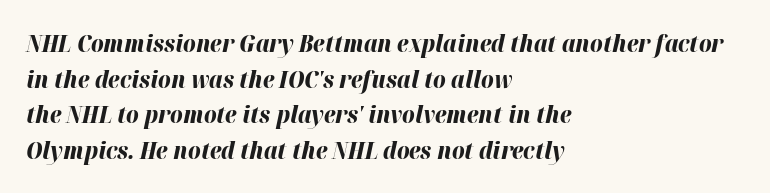
{"italic": "yes", "lean": "right", "slant_degrees": 12, "bold": "yes", "underline": "no", "align": "left", "line_spacing": "normal", "line_spacing_ratio": 1.48, "letter_spacing": "normal", "letter_spacing_em": 0.0, "glyph_px": 24}
